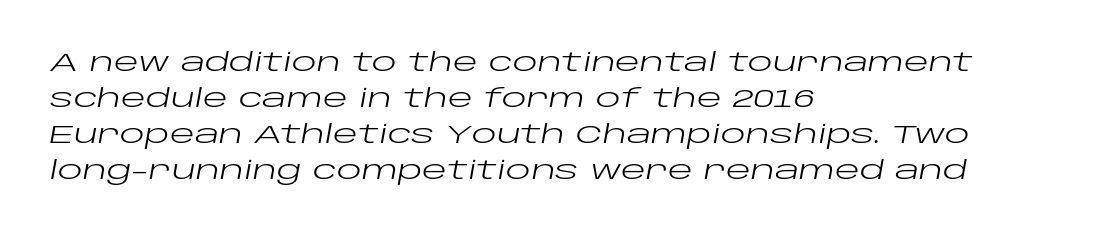
Q: Is the text bold? A: No.
Q: Is the text italic (slanted)? A: Yes, it leans right by about 10 degrees.
Q: Is the text underlined? A: No.
Q: How is the paragraph aligned? A: Left-aligned.
Q: Is the spacing between letters normal or unusually wide? A: Normal.
Q: Is the spacing between lines tight, normal or loose? A: Normal.
